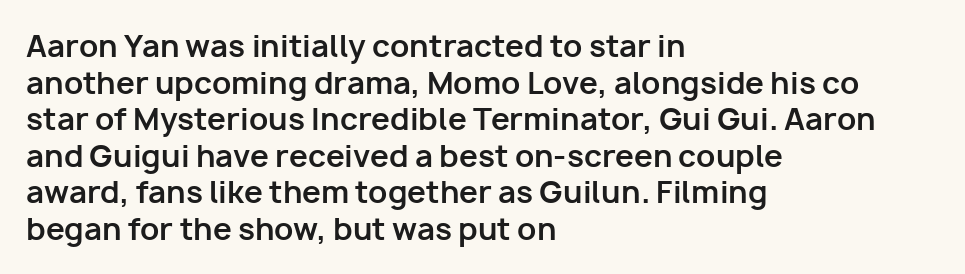
The image shows 30 px bold sans-serif type, upright; set left-aligned, line spacing 1.22x, normal letter spacing, not underlined; low stroke contrast and a medium x-height.
